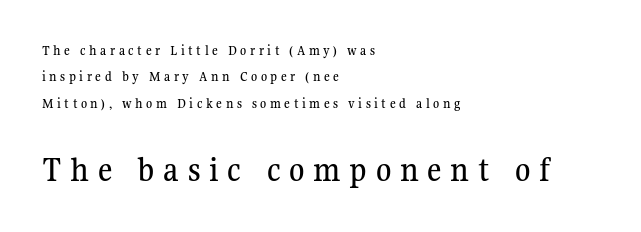
The image shows 35 px serif type, upright; set left-aligned, line spacing 1.88x, unusually wide letter spacing (+0.25 em), not underlined; the second (bottom) block is 2.5x larger; medium stroke contrast and a medium x-height.
